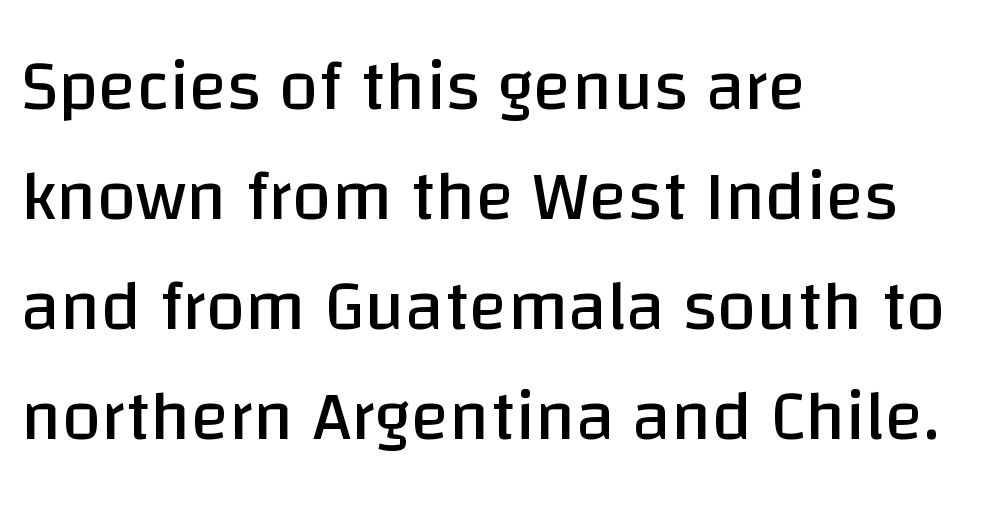
Q: Is the text bold? A: No.
Q: Is the text italic (slanted)? A: No, it is upright.
Q: Is the typeface a serif or a sans-serif typeface? A: Sans-serif.
Q: Is the text underlined? A: No.
Q: How is the paragraph aligned? A: Left-aligned.
Q: Is the spacing between letters normal or unusually wide? A: Normal.
Q: Is the spacing between lines tight, normal or loose? A: Normal.
Q: Width (condensed, normal, or wide)? A: Normal.
Q: Stroke contrast? A: Low.
Q: x-height? A: Large.
Q: Monospaced? A: No.
